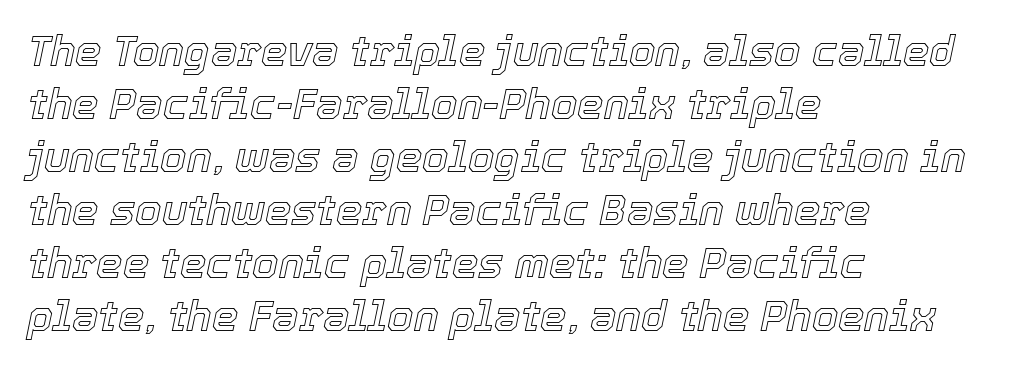
Spacing verdict: proportional, widths tailored to each character. Italic? Definitely — the glyphs are oblique. Layout note: lines flush left. The strip under each line holds only bare page.
